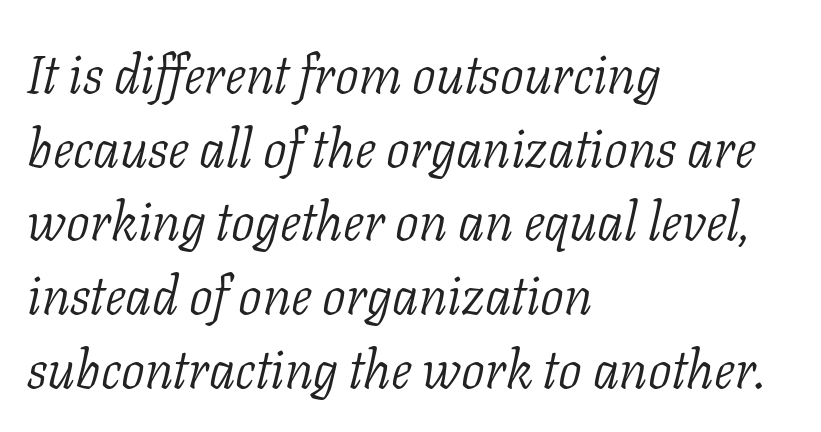
How would I describe the line gaps? Plain and ordinary. A light-to-regular cut is what we see here. Examine the stroke ends and you'll spot serifs. Spacing verdict: proportional, widths tailored to each character. The string is rendered with underlining switched off.
